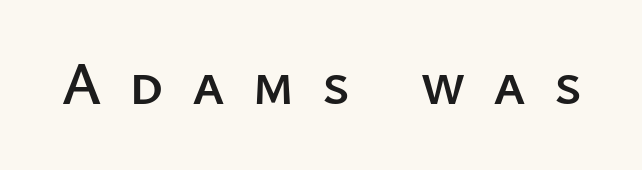
{"serif": "no", "italic": "no", "width": "normal", "stroke_contrast": "low", "x_height": "medium", "monospaced": "no", "underline": "no", "letter_spacing": "wide", "letter_spacing_em": 0.45, "glyph_px": 61}
